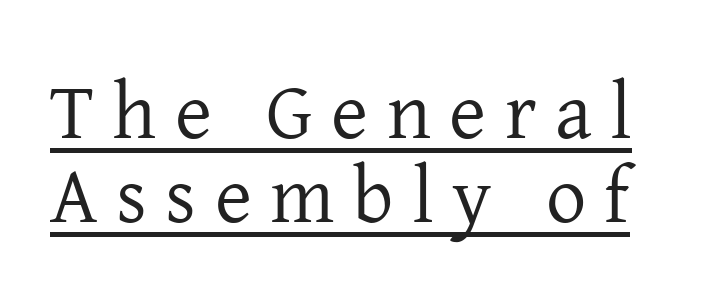
{"serif": "yes", "italic": "no", "bold": "no", "weight": "regular", "width": "normal", "stroke_contrast": "low", "x_height": "medium", "monospaced": "no", "underline": "yes", "line_spacing": "tight", "line_spacing_ratio": 1.05, "letter_spacing": "wide", "letter_spacing_em": 0.23, "glyph_px": 80}
